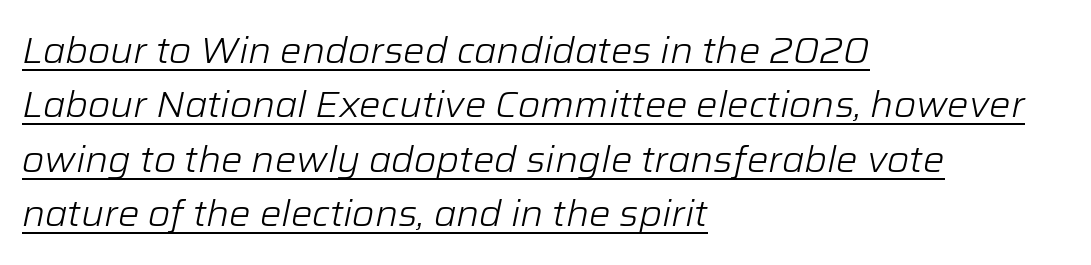
{"italic": "yes", "lean": "right", "slant_degrees": 12, "bold": "no", "weight": "light", "width": "normal", "stroke_contrast": "low", "x_height": "medium", "monospaced": "no", "underline": "yes", "align": "left", "line_spacing": "normal", "line_spacing_ratio": 1.51, "letter_spacing": "normal", "letter_spacing_em": 0.0, "glyph_px": 36}
